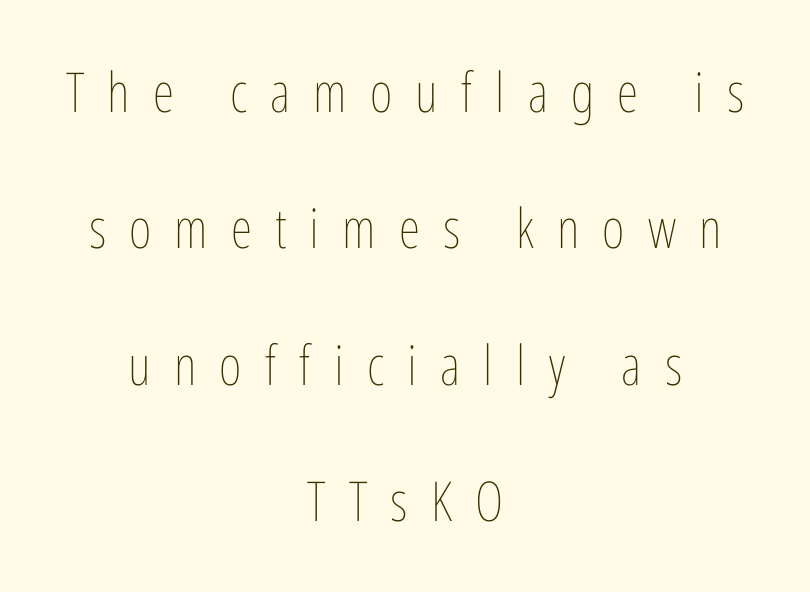
The image shows 55 px thin, condensed type, upright; set centered, loose line spacing (2.48x), unusually wide letter spacing (+0.42 em), not underlined; low stroke contrast and a medium x-height.
